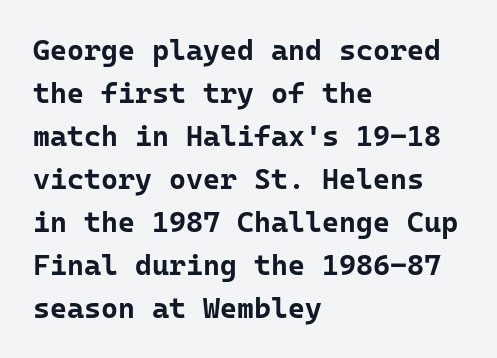
{"serif": "no", "italic": "no", "bold": "yes", "weight": "bold", "width": "normal", "stroke_contrast": "low", "x_height": "medium", "monospaced": "yes", "underline": "no", "align": "left", "line_spacing": "normal", "line_spacing_ratio": 1.48, "letter_spacing": "normal", "letter_spacing_em": 0.0, "glyph_px": 29}
